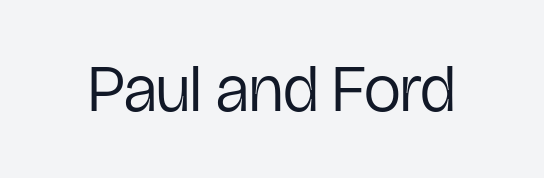
Q: Is the text bold? A: No.
Q: Is the text italic (slanted)? A: No, it is upright.
Q: Is the typeface a serif or a sans-serif typeface? A: Sans-serif.
Q: Is the text underlined? A: No.
Q: Is the spacing between letters normal or unusually wide? A: Normal.
Q: Width (condensed, normal, or wide)? A: Condensed.
Q: Stroke contrast? A: Low.
Q: x-height? A: Medium.
Q: Monospaced? A: No.
